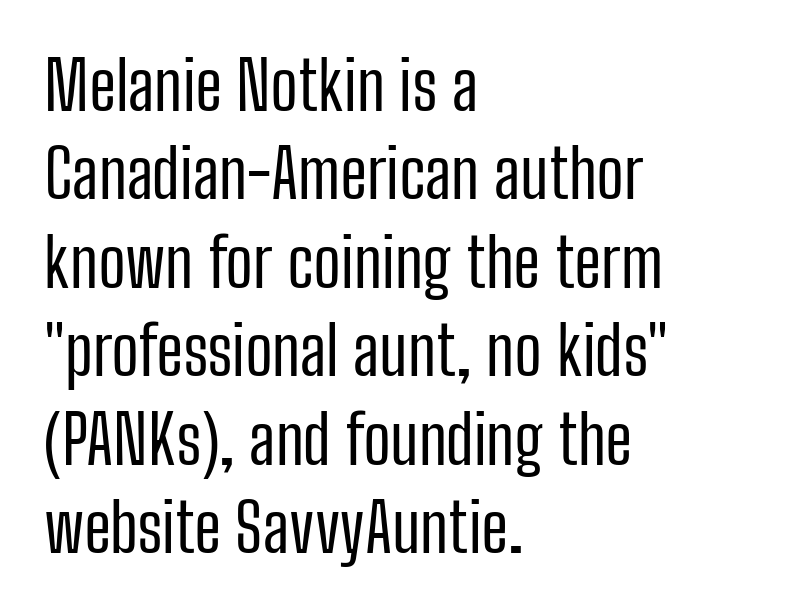
Varying glyph widths throughout — classic text-font behaviour. Stroke mass is kept to a normal reading level or below. The passage is arranged the way most books set body copy — flush left. Lines of text with bare space underneath.
